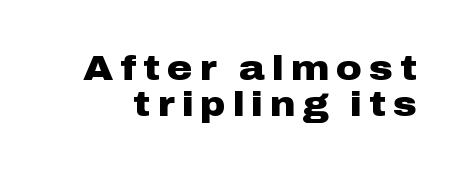
{"serif": "no", "italic": "no", "bold": "yes", "weight": "heavy", "width": "wide", "stroke_contrast": "low", "x_height": "medium", "monospaced": "no", "underline": "no", "line_spacing": "tight", "line_spacing_ratio": 1.04, "letter_spacing": "wide", "letter_spacing_em": 0.2, "glyph_px": 35}
